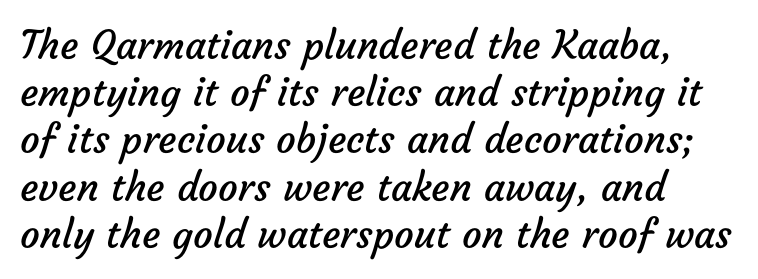
Counters stay open thanks to moderate or lighter strokes. Words appear dense and cohesive because spacing is normal. One-word summary of the alignment: left. This rendering employs a face without finishing strokes, i.e., a sans-serif. Check under the words: just untouched page.
